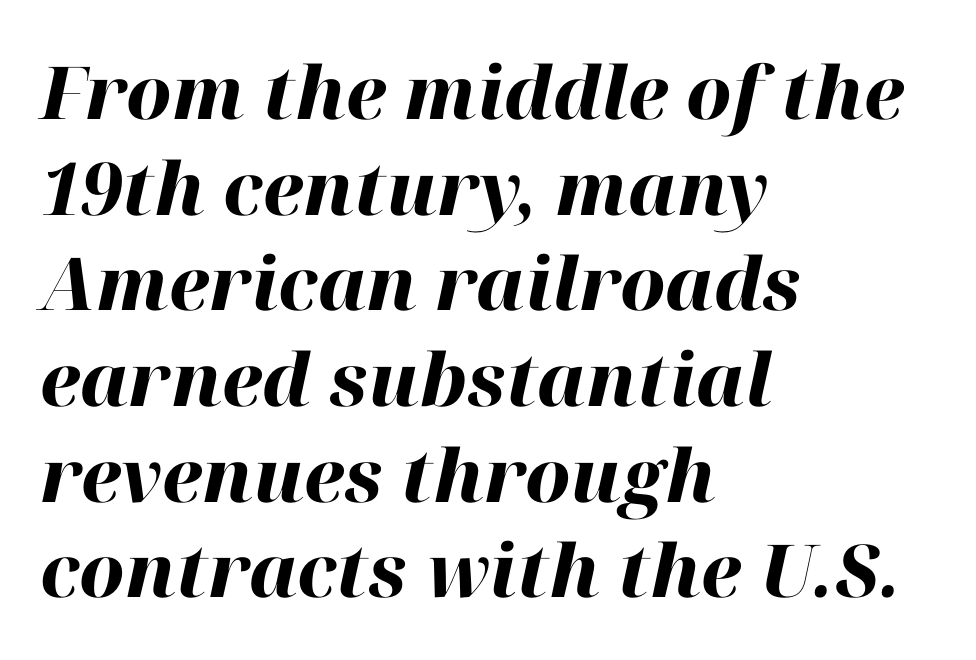
{"italic": "yes", "lean": "right", "slant_degrees": 12, "bold": "yes", "weight": "heavy", "width": "normal", "stroke_contrast": "high", "x_height": "medium", "monospaced": "no", "underline": "no", "align": "left", "line_spacing": "normal", "line_spacing_ratio": 1.31, "letter_spacing": "normal", "letter_spacing_em": 0.0, "glyph_px": 73}
